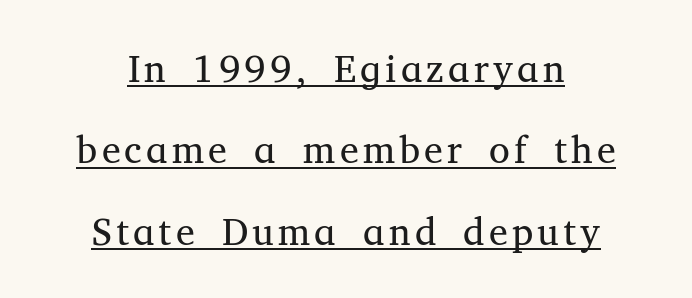
The lettering stays uniformly vertical, giving the passage a roman look. Quick note: underline on. Caption: face not bold, strokes unweighted. Yep, those are serifs on the letters. The space between consecutive lines is lavish. The rendering positions every line midway between the sides.
